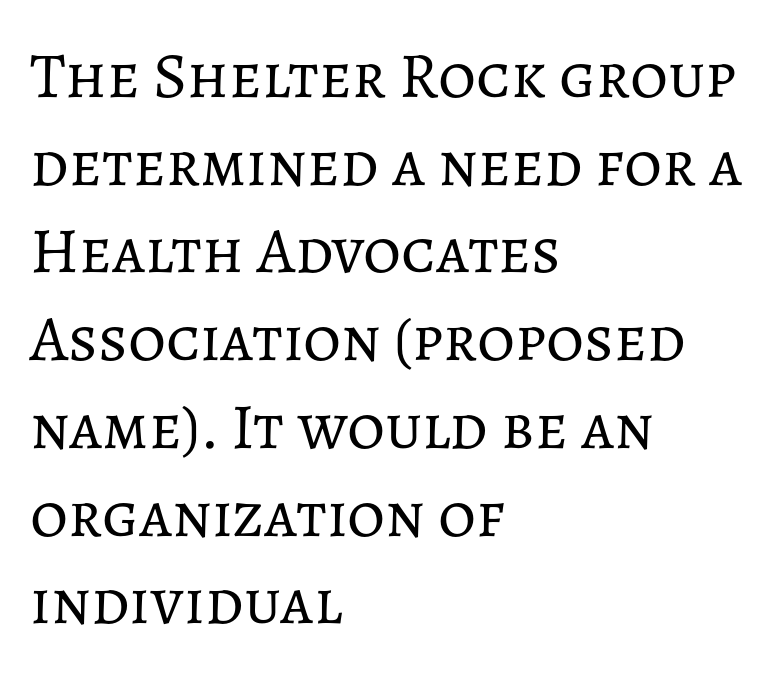
Q: Is the text bold? A: No.
Q: Is the text italic (slanted)? A: No, it is upright.
Q: Is the text underlined? A: No.
Q: How is the paragraph aligned? A: Left-aligned.
Q: Is the spacing between letters normal or unusually wide? A: Normal.
Q: Is the spacing between lines tight, normal or loose? A: Normal.
Q: Width (condensed, normal, or wide)? A: Normal.
Q: Stroke contrast? A: Low.
Q: x-height? A: Medium.
Q: Monospaced? A: No.
